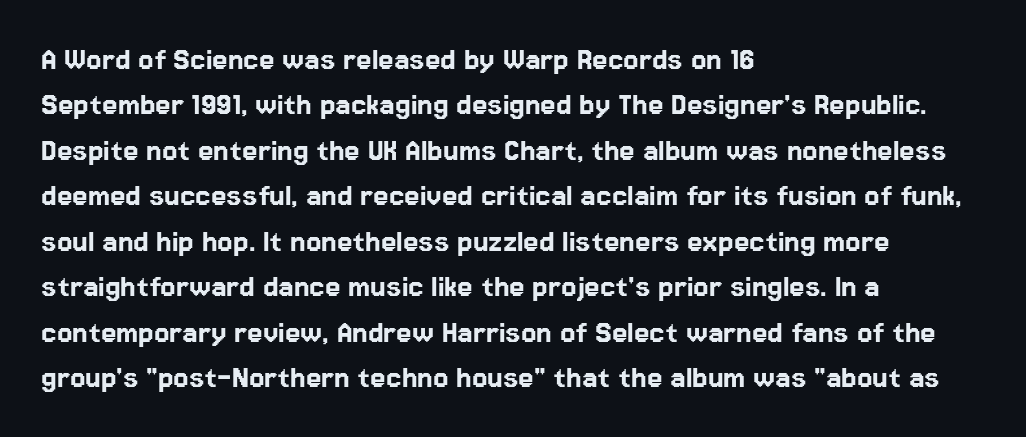
{"serif": "no", "italic": "no", "width": "normal", "stroke_contrast": "low", "x_height": "medium", "monospaced": "no", "underline": "no", "align": "left", "line_spacing": "normal", "line_spacing_ratio": 1.3, "letter_spacing": "normal", "letter_spacing_em": 0.0, "glyph_px": 35}
